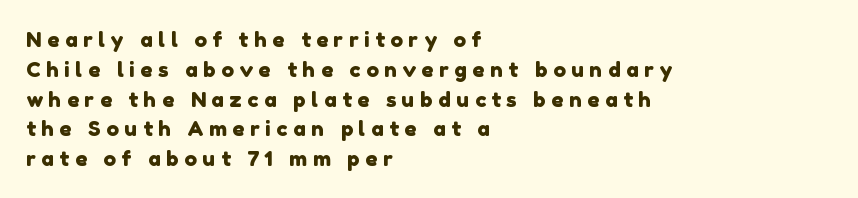
One glance says typical: line gaps are just what's usual. In CSS terms this would be text-align: left. Between one letter and the next there's a generous, obvious gap. Clear beneath every line of the passage.
